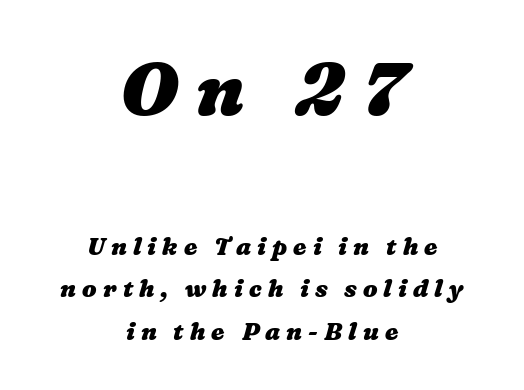
The image shows 73 px heavy, wide type; set centered, line spacing 1.77x, unusually wide letter spacing (+0.25 em), not underlined; the first (top) block is 3.04x larger; medium stroke contrast and a medium x-height.
